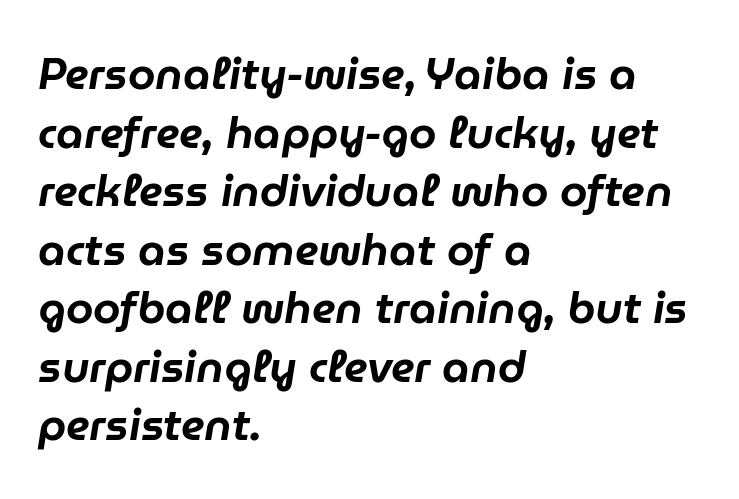
The paragraph shown leans on its left margin. A typesetter would call this proportional, since set widths differ per character. The designer left line spacing at the default. The gaps between neighbouring characters are ordinary and unremarkable.
